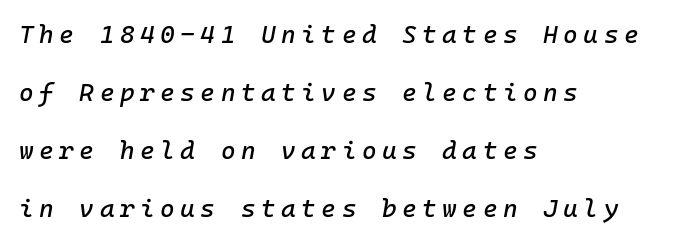
Substantial extra tracking has been applied to these lines. The typesetter chose a ragged-right arrangement here. The block of text is sparse from top to bottom, with ample space between rows. When letters slant like this, we call the style italic. Descenders are the only things crossing below the line.
